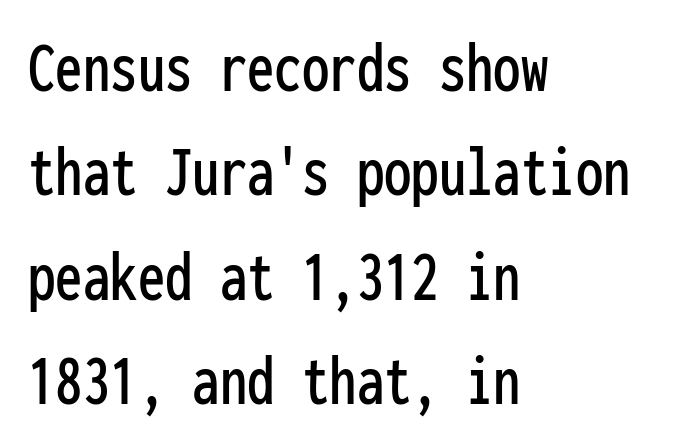
The image shows 73 px condensed sans-serif type, upright, monospaced; set left-aligned, normal line spacing (1.43x), normal letter spacing, not underlined; low stroke contrast and a medium x-height.
